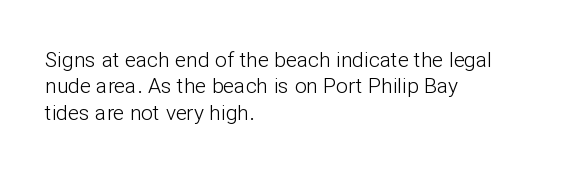
{"italic": "no", "bold": "no", "underline": "no", "align": "left", "line_spacing": "normal", "line_spacing_ratio": 1.26, "letter_spacing": "normal", "letter_spacing_em": 0.0, "glyph_px": 21}
